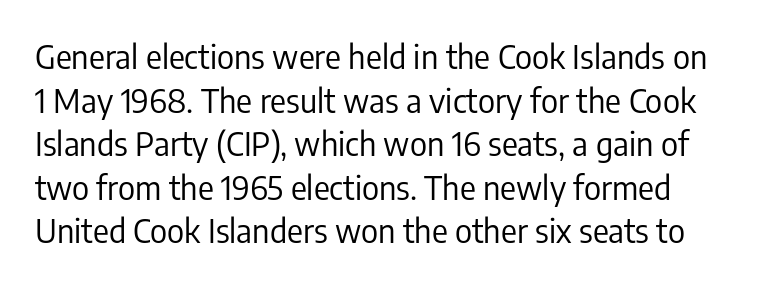
This is not heavy type; no bold has been used. This sample keeps an unexceptional amount of space between lines. Quick note: not italic, upright. This rendering features lettering with no underline.
